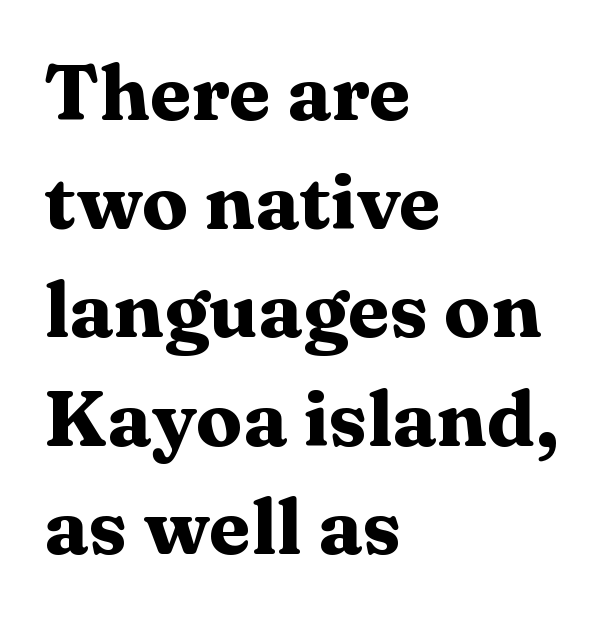
The image shows 77 px heavy, wide serif type, upright; set left-aligned, normal line spacing (1.41x), normal letter spacing, not underlined; medium stroke contrast and a medium x-height.
